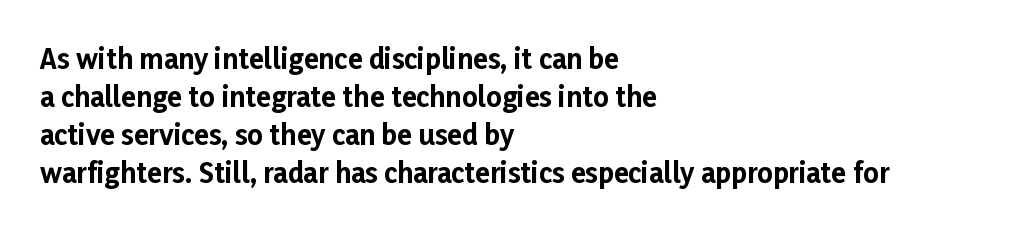
{"italic": "no", "bold": "yes", "underline": "no", "align": "left", "line_spacing": "normal", "line_spacing_ratio": 1.41, "letter_spacing": "normal", "letter_spacing_em": 0.0, "glyph_px": 27}
